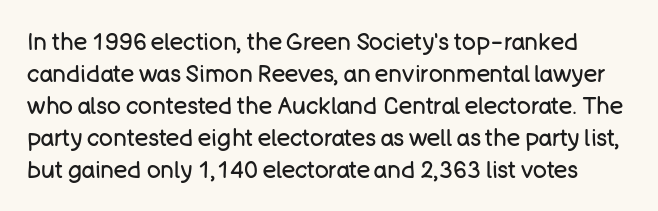
{"italic": "no", "bold": "no", "underline": "no", "line_spacing": "normal", "line_spacing_ratio": 1.39, "letter_spacing": "normal", "letter_spacing_em": 0.0, "glyph_px": 23}
